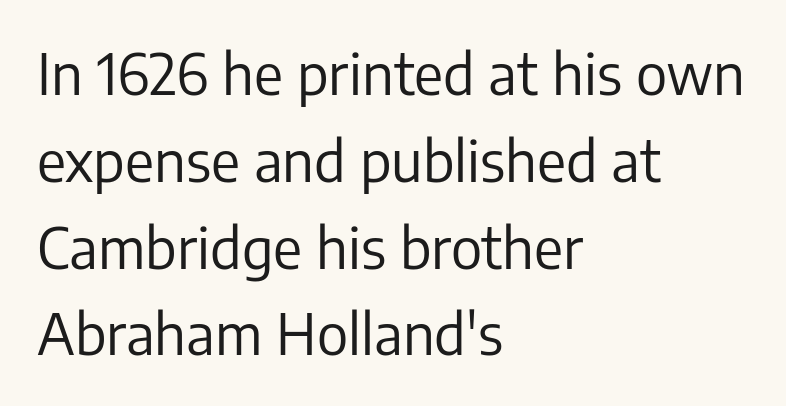
Q: Is the text bold? A: No.
Q: Is the text italic (slanted)? A: No, it is upright.
Q: Is the typeface a serif or a sans-serif typeface? A: Sans-serif.
Q: Is the text underlined? A: No.
Q: How is the paragraph aligned? A: Left-aligned.
Q: Is the spacing between letters normal or unusually wide? A: Normal.
Q: Is the spacing between lines tight, normal or loose? A: Normal.
Q: Width (condensed, normal, or wide)? A: Normal.
Q: Stroke contrast? A: Low.
Q: x-height? A: Medium.
Q: Monospaced? A: No.
